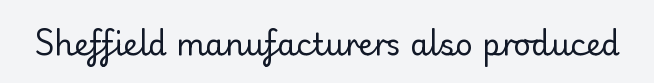
{"serif": "no", "italic": "no", "bold": "no", "weight": "regular", "width": "normal", "stroke_contrast": "low", "x_height": "small", "monospaced": "no", "underline": "no", "letter_spacing": "normal", "letter_spacing_em": 0.0, "glyph_px": 30}
